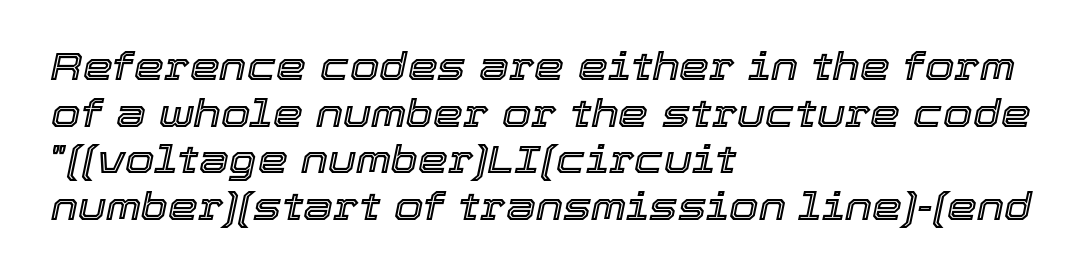
Q: Is the text italic (slanted)? A: Yes, it leans right by about 12 degrees.
Q: Is the text underlined? A: No.
Q: How is the paragraph aligned? A: Left-aligned.
Q: Is the spacing between letters normal or unusually wide? A: Normal.
Q: Width (condensed, normal, or wide)? A: Normal.
Q: x-height? A: Medium.
Q: Monospaced? A: No.
